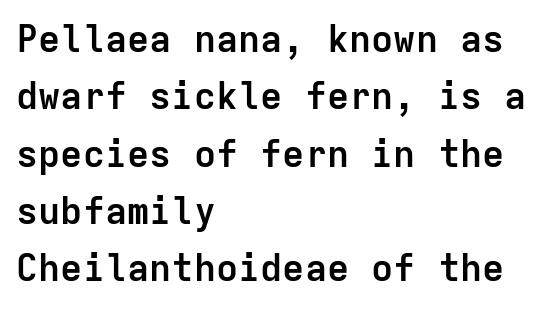
{"serif": "no", "italic": "no", "bold": "yes", "weight": "semibold", "width": "normal", "stroke_contrast": "low", "x_height": "medium", "monospaced": "yes", "underline": "no", "align": "left", "line_spacing": "normal", "line_spacing_ratio": 1.55, "letter_spacing": "normal", "letter_spacing_em": 0.0, "glyph_px": 37}
